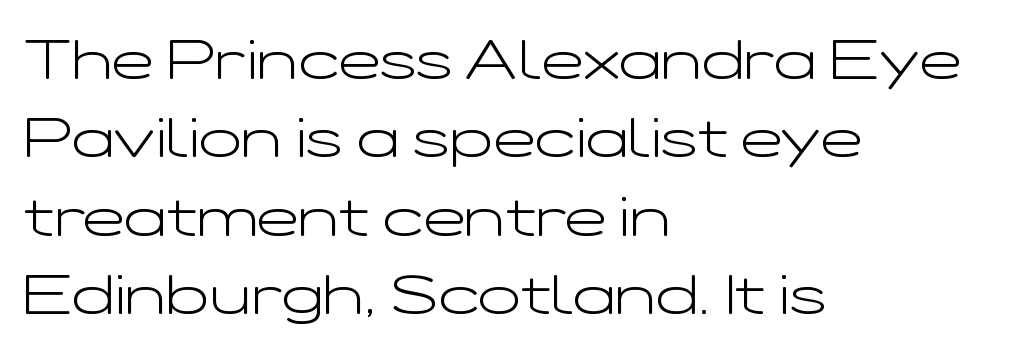
Q: Is the text bold? A: No.
Q: Is the text italic (slanted)? A: No, it is upright.
Q: Is the typeface a serif or a sans-serif typeface? A: Sans-serif.
Q: Is the text underlined? A: No.
Q: How is the paragraph aligned? A: Left-aligned.
Q: Is the spacing between letters normal or unusually wide? A: Normal.
Q: Is the spacing between lines tight, normal or loose? A: Normal.
Q: Width (condensed, normal, or wide)? A: Wide.
Q: Stroke contrast? A: Low.
Q: x-height? A: Medium.
Q: Monospaced? A: No.
